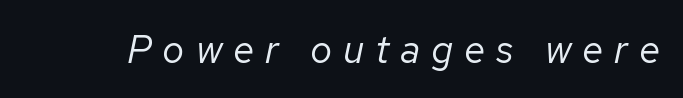
The image shows 39 px regular-weight type, italic (leaning right); set unusually wide letter spacing (+0.28 em), not underlined; low stroke contrast and a medium x-height.
